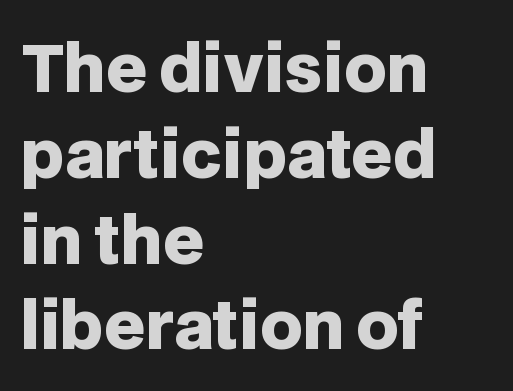
Every character sits straight up, as roman type does. Descender tails drop into unmarked territory. The paragraph shown leans on its left margin. Grotesque or geometric, the face here clearly has no serifs.
